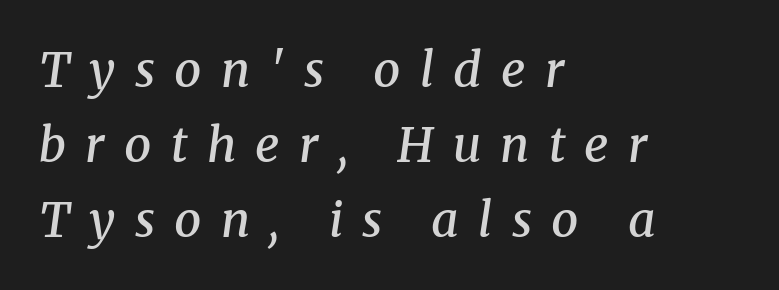
{"serif": "yes", "italic": "yes", "lean": "right", "slant_degrees": 8, "bold": "semi", "weight": "semibold", "width": "normal", "stroke_contrast": "medium", "x_height": "medium", "monospaced": "no", "underline": "no", "align": "left", "line_spacing": "normal", "line_spacing_ratio": 1.56, "letter_spacing": "wide", "letter_spacing_em": 0.4, "glyph_px": 48}
